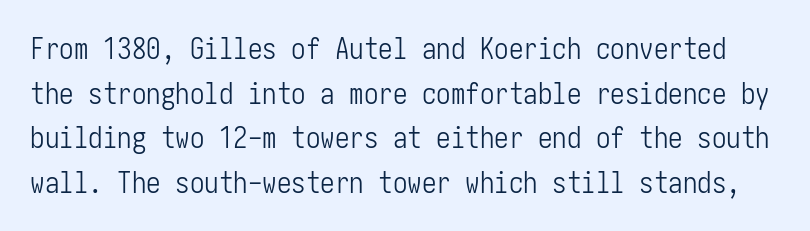
The image shows 29 px light, condensed sans-serif type, upright; set normal line spacing (1.54x), normal letter spacing, not underlined; low stroke contrast and a medium x-height.
